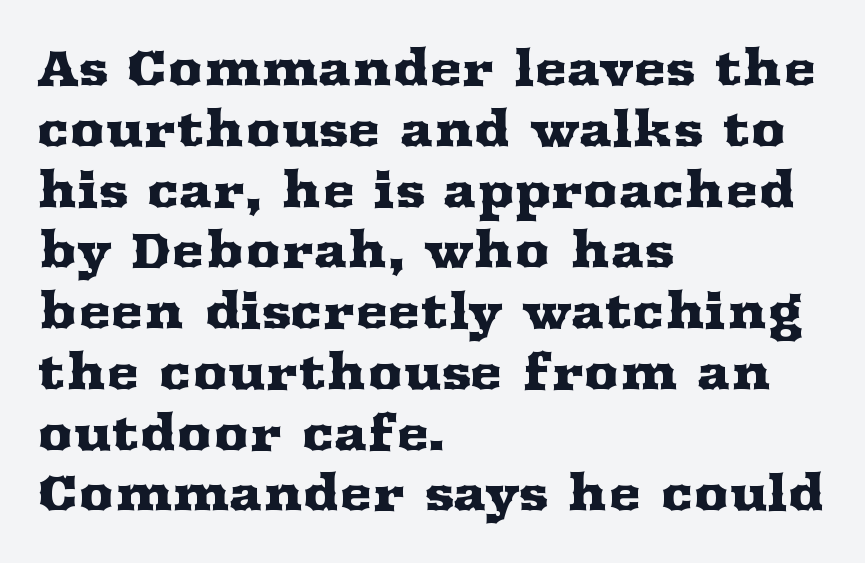
This is serif lettering, the kind often seen in printed books. Every stem runs plumb, perpendicular to the baseline. Descenders hang freely into open space. Spacing verdict: proportional, widths tailored to each character.
